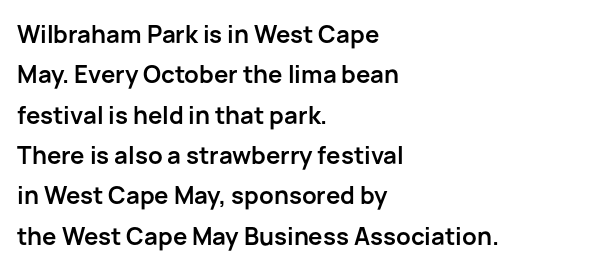
Q: Is the text bold? A: Yes.
Q: Is the text italic (slanted)? A: No, it is upright.
Q: Is the text underlined? A: No.
Q: How is the paragraph aligned? A: Left-aligned.
Q: Is the spacing between letters normal or unusually wide? A: Normal.
Q: Is the spacing between lines tight, normal or loose? A: Normal.
